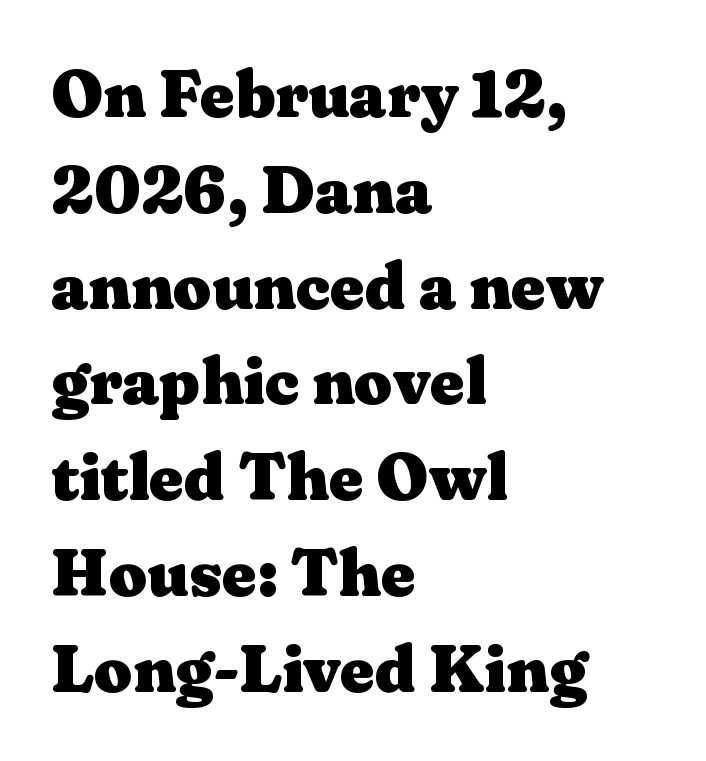
{"serif": "yes", "italic": "no", "bold": "yes", "weight": "heavy", "width": "wide", "stroke_contrast": "medium", "x_height": "medium", "monospaced": "no", "underline": "no", "align": "left", "line_spacing": "normal", "line_spacing_ratio": 1.43, "letter_spacing": "normal", "letter_spacing_em": 0.0, "glyph_px": 67}
